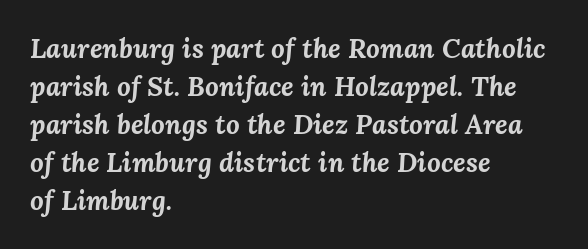
Q: Is the text bold? A: Yes.
Q: Is the text italic (slanted)? A: Yes, it leans right by about 3 degrees.
Q: Is the text underlined? A: No.
Q: How is the paragraph aligned? A: Left-aligned.
Q: Is the spacing between letters normal or unusually wide? A: Normal.
Q: Is the spacing between lines tight, normal or loose? A: Normal.
